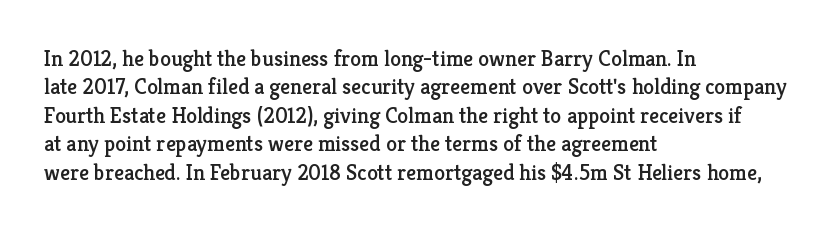
Does extra space separate the letters? No, they use regular spacing. Rows of type keep a routine distance in the vertical direction. Descender tails drop into unmarked territory. No italicization has been applied; the sample stays upright.
